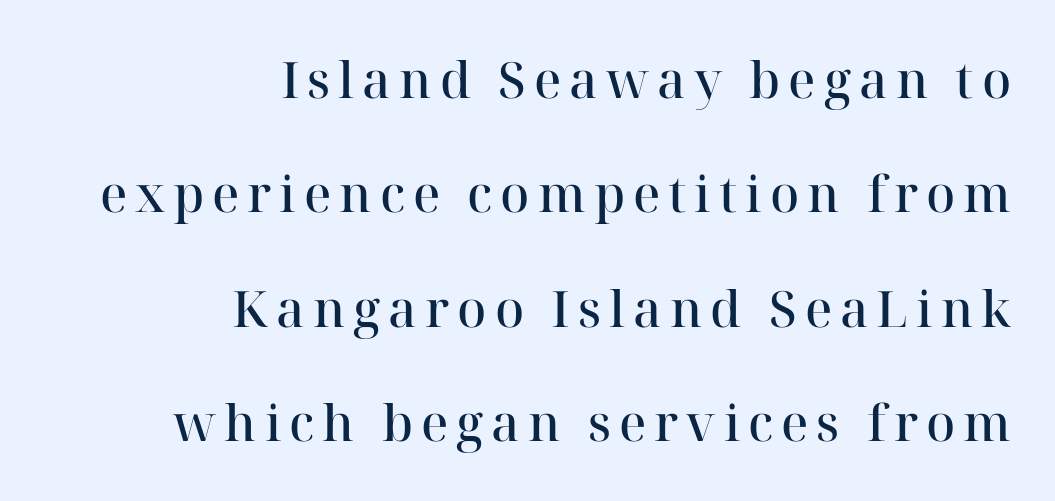
Nope, not italic — everything's standing straight. This is the in-between weight designers call semibold or demi. Students, observe: this is what heavily led, spacious text looks like. Note: serifs present on the glyphs. Line endings align vertically; line beginnings do not.
